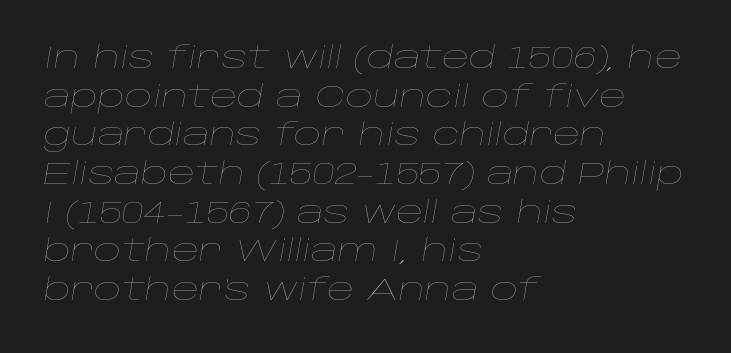
These lines sit exactly where default settings would place them. Standard letterfit; no display-style spreading of the glyphs. Each line starts at the same left margin while the right side varies. Tall strokes in this sample are angled rather than plumb. Letters have the restrained weight of plain body copy at most.
